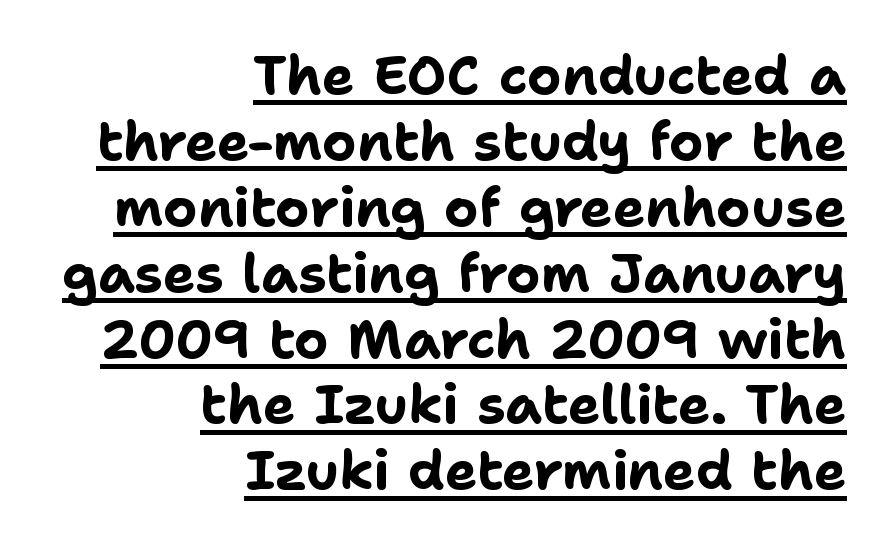
The image shows 54 px bold sans-serif type, upright; set right-aligned, line spacing 1.22x, normal letter spacing, underlined; low stroke contrast and a medium x-height.
